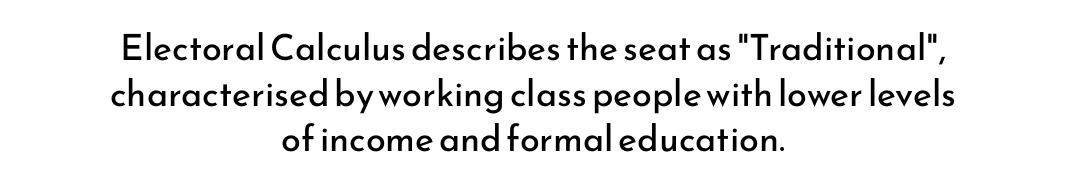
Q: Is the text bold? A: No.
Q: Is the text italic (slanted)? A: No, it is upright.
Q: Is the typeface a serif or a sans-serif typeface? A: Sans-serif.
Q: Is the text underlined? A: No.
Q: How is the paragraph aligned? A: Centered.
Q: Is the spacing between letters normal or unusually wide? A: Normal.
Q: Is the spacing between lines tight, normal or loose? A: Normal.
Q: Width (condensed, normal, or wide)? A: Normal.
Q: Stroke contrast? A: Low.
Q: x-height? A: Small.
Q: Monospaced? A: No.
